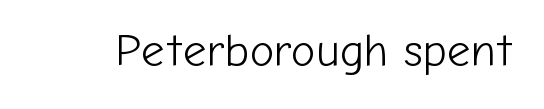
The image shows 46 px light sans-serif type, upright; set normal letter spacing, not underlined; low stroke contrast and a medium x-height.
